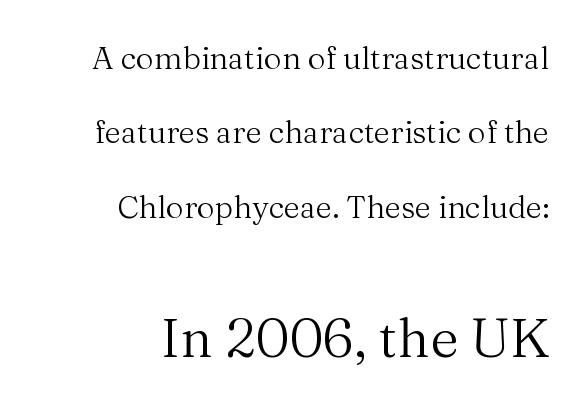
{"serif": "yes", "italic": "no", "bold": "no", "weight": "regular", "width": "normal", "stroke_contrast": "medium", "x_height": "medium", "monospaced": "no", "underline": "no", "align": "right", "line_spacing": "loose", "line_spacing_ratio": 2.4, "letter_spacing": "normal", "letter_spacing_em": 0.0, "larger_block": "second", "size_ratio": 1.74, "glyph_px": 54}
